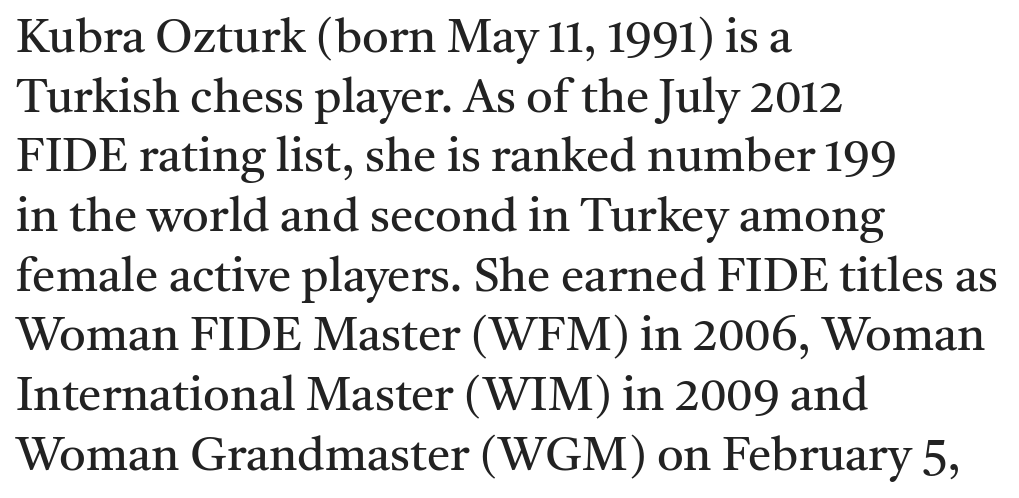
Q: Is the text bold? A: No.
Q: Is the text italic (slanted)? A: No, it is upright.
Q: Is the typeface a serif or a sans-serif typeface? A: Serif.
Q: Is the text underlined? A: No.
Q: How is the paragraph aligned? A: Left-aligned.
Q: Is the spacing between letters normal or unusually wide? A: Normal.
Q: Is the spacing between lines tight, normal or loose? A: Normal.
Q: Width (condensed, normal, or wide)? A: Normal.
Q: Stroke contrast? A: Medium.
Q: x-height? A: Medium.
Q: Monospaced? A: No.
